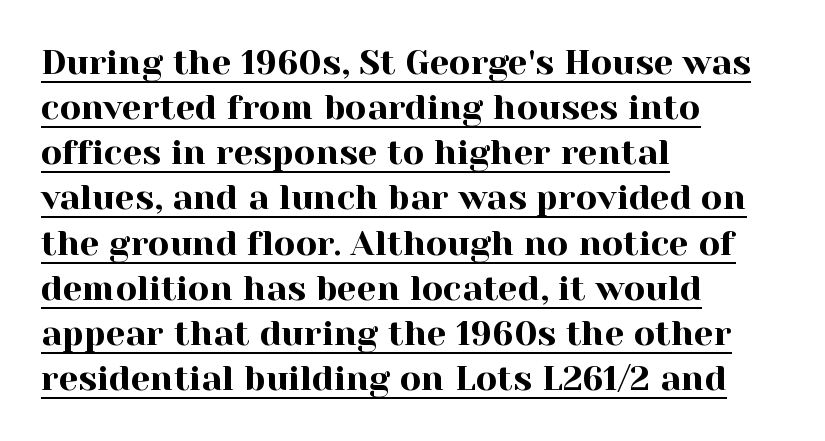
The image shows 35 px serif type, upright; set left-aligned, normal line spacing (1.29x), normal letter spacing, underlined; a medium x-height.
